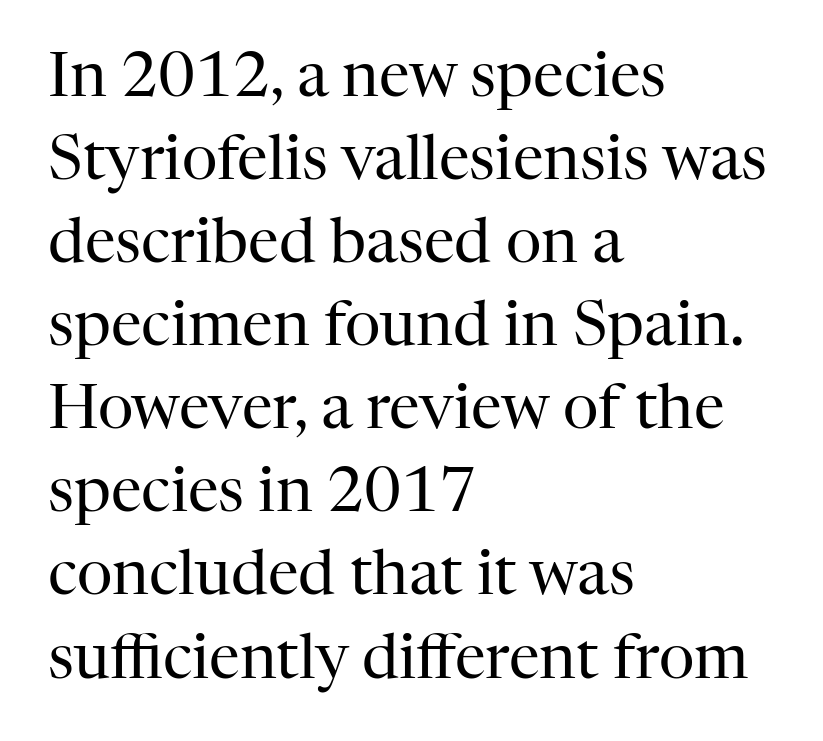
Q: Is the text bold? A: No.
Q: Is the text italic (slanted)? A: No, it is upright.
Q: Is the typeface a serif or a sans-serif typeface? A: Serif.
Q: Is the text underlined? A: No.
Q: How is the paragraph aligned? A: Left-aligned.
Q: Is the spacing between letters normal or unusually wide? A: Normal.
Q: Is the spacing between lines tight, normal or loose? A: Normal.
Q: Width (condensed, normal, or wide)? A: Normal.
Q: Stroke contrast? A: High.
Q: x-height? A: Medium.
Q: Monospaced? A: No.
